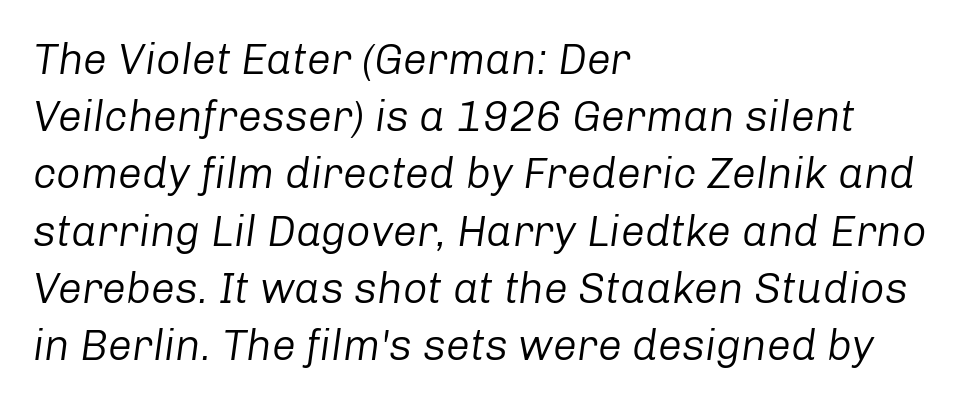
{"italic": "yes", "lean": "right", "slant_degrees": 8, "bold": "no", "weight": "regular", "width": "normal", "stroke_contrast": "low", "x_height": "medium", "monospaced": "no", "underline": "no", "align": "left", "line_spacing": "normal", "line_spacing_ratio": 1.33, "letter_spacing": "normal", "letter_spacing_em": 0.0, "glyph_px": 43}
